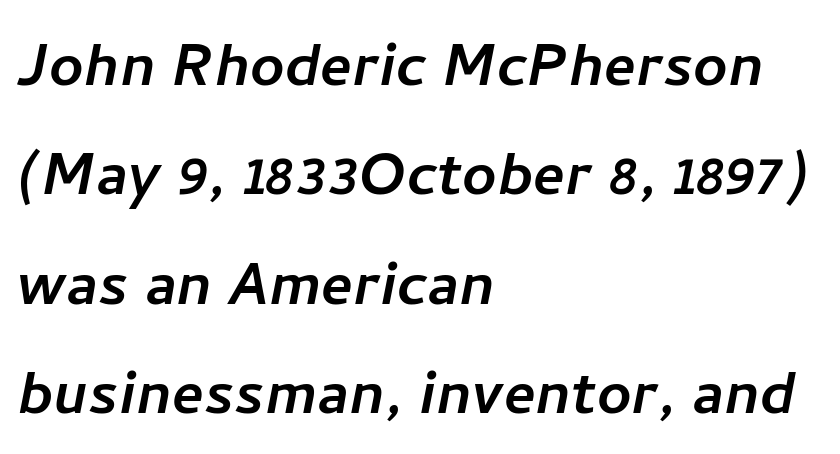
The glyphs are unaccompanied by any horizontal stroke below them. This block has exactly the height ordinary leading produces. Does extra space separate the letters? No, they use regular spacing. Spacing verdict: proportional, widths tailored to each character. The typesetter chose a ragged-right arrangement here. To sum up the face: it is a sans, with no serifs.
